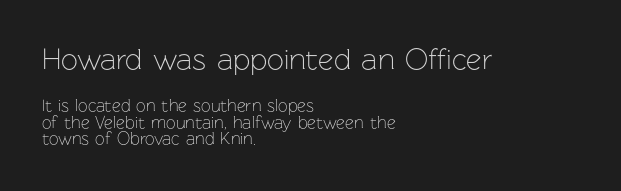
Q: Is the text bold? A: No.
Q: Is the text italic (slanted)? A: No, it is upright.
Q: Is the typeface a serif or a sans-serif typeface? A: Sans-serif.
Q: Is the text underlined? A: No.
Q: How is the paragraph aligned? A: Left-aligned.
Q: Is the spacing between letters normal or unusually wide? A: Normal.
Q: Is the spacing between lines tight, normal or loose? A: Tight.
Q: Which block of text is set in a larger size, the first (top) or the second (bottom)? A: The first (top) one.
Q: Width (condensed, normal, or wide)? A: Normal.
Q: Stroke contrast? A: Low.
Q: x-height? A: Medium.
Q: Monospaced? A: No.
